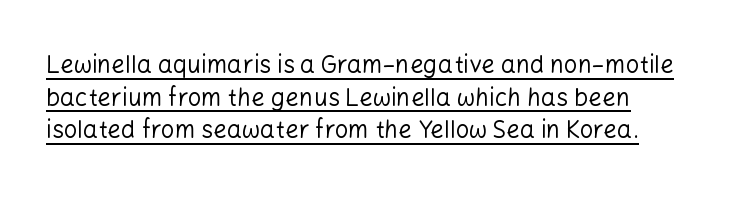
{"italic": "no", "bold": "no", "underline": "yes", "line_spacing": "normal", "line_spacing_ratio": 1.36, "letter_spacing": "normal", "letter_spacing_em": 0.0, "glyph_px": 24}
